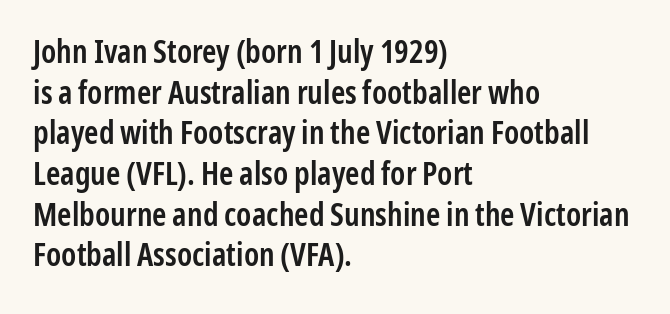
Q: Is the text bold? A: Semi-bold.
Q: Is the text italic (slanted)? A: No, it is upright.
Q: Is the typeface a serif or a sans-serif typeface? A: Sans-serif.
Q: Is the text underlined? A: No.
Q: How is the paragraph aligned? A: Left-aligned.
Q: Is the spacing between letters normal or unusually wide? A: Normal.
Q: Is the spacing between lines tight, normal or loose? A: Normal.
Q: Width (condensed, normal, or wide)? A: Condensed.
Q: Stroke contrast? A: Low.
Q: x-height? A: Medium.
Q: Monospaced? A: No.
